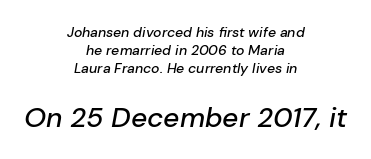
Q: Is the text italic (slanted)? A: Yes, it leans right by about 10 degrees.
Q: Is the text underlined? A: No.
Q: How is the paragraph aligned? A: Centered.
Q: Is the spacing between letters normal or unusually wide? A: Normal.
Q: Is the spacing between lines tight, normal or loose? A: Normal.
Q: Which block of text is set in a larger size, the first (top) or the second (bottom)? A: The second (bottom) one.
Q: Width (condensed, normal, or wide)? A: Normal.
Q: Stroke contrast? A: Low.
Q: x-height? A: Medium.
Q: Monospaced? A: No.
